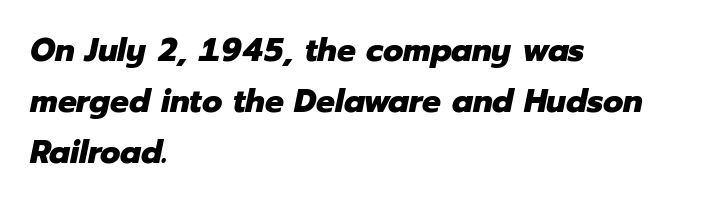
Each letter keeps its own natural width here, so spacing adapts to shape. This rendering uses left alignment, leaving the right contour irregular. The letterforms sit shoulder to shoulder at normal distance. Designer's note — italics engaged. A normal amount of white space separates one row of letters from the next. The string is rendered with underlining switched off.
